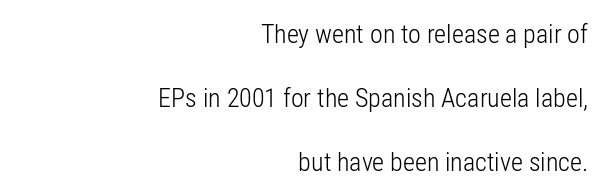
Q: Is the text bold? A: No.
Q: Is the text italic (slanted)? A: No, it is upright.
Q: Is the text underlined? A: No.
Q: How is the paragraph aligned? A: Right-aligned.
Q: Is the spacing between letters normal or unusually wide? A: Normal.
Q: Is the spacing between lines tight, normal or loose? A: Loose.
